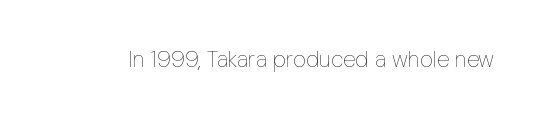
The image shows 23 px text type, upright; set normal letter spacing, not underlined.
